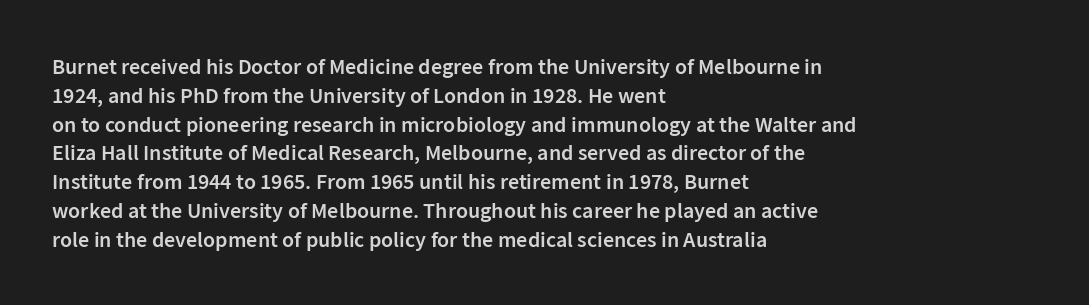
Q: Is the text bold? A: Semi-bold.
Q: Is the text italic (slanted)? A: No, it is upright.
Q: Is the text underlined? A: No.
Q: How is the paragraph aligned? A: Left-aligned.
Q: Is the spacing between letters normal or unusually wide? A: Normal.
Q: Is the spacing between lines tight, normal or loose? A: Normal.
